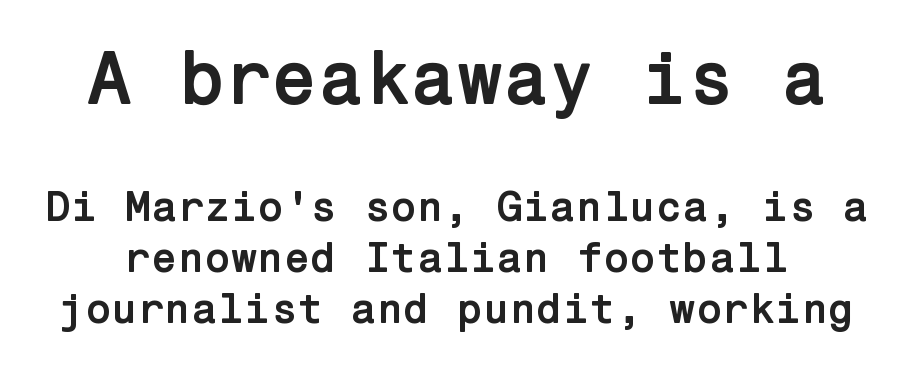
The image shows 75 px semibold sans-serif type, upright; set line spacing 1.18x, normal letter spacing, not underlined; the first (top) block is 1.74x larger; low stroke contrast and a medium x-height.
